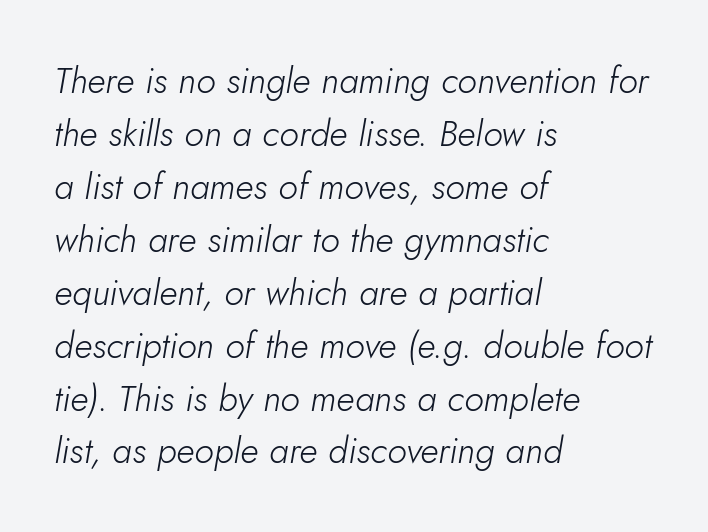
Q: Is the text bold? A: No.
Q: Is the text italic (slanted)? A: Yes, it leans right by about 10 degrees.
Q: Is the text underlined? A: No.
Q: How is the paragraph aligned? A: Left-aligned.
Q: Is the spacing between letters normal or unusually wide? A: Normal.
Q: Is the spacing between lines tight, normal or loose? A: Normal.
Q: Width (condensed, normal, or wide)? A: Normal.
Q: Stroke contrast? A: Low.
Q: x-height? A: Small.
Q: Monospaced? A: No.
